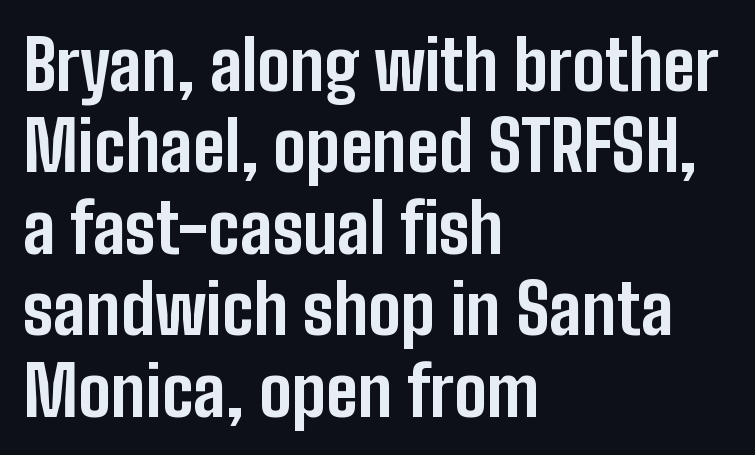
Q: Is the text bold? A: Yes.
Q: Is the text italic (slanted)? A: No, it is upright.
Q: Is the typeface a serif or a sans-serif typeface? A: Sans-serif.
Q: Is the text underlined? A: No.
Q: How is the paragraph aligned? A: Left-aligned.
Q: Is the spacing between letters normal or unusually wide? A: Normal.
Q: Width (condensed, normal, or wide)? A: Condensed.
Q: Stroke contrast? A: Low.
Q: x-height? A: Medium.
Q: Monospaced? A: No.
